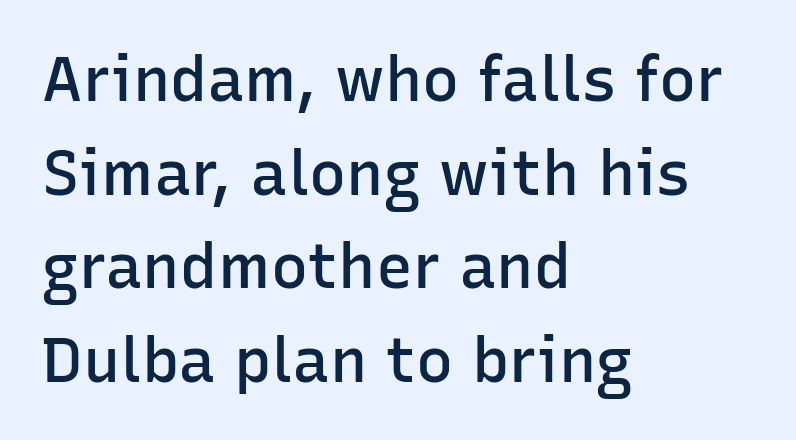
Q: Is the text bold? A: Semi-bold.
Q: Is the text italic (slanted)? A: No, it is upright.
Q: Is the typeface a serif or a sans-serif typeface? A: Sans-serif.
Q: Is the text underlined? A: No.
Q: How is the paragraph aligned? A: Left-aligned.
Q: Is the spacing between letters normal or unusually wide? A: Normal.
Q: Is the spacing between lines tight, normal or loose? A: Normal.
Q: Width (condensed, normal, or wide)? A: Normal.
Q: Stroke contrast? A: Low.
Q: x-height? A: Medium.
Q: Monospaced? A: No.
